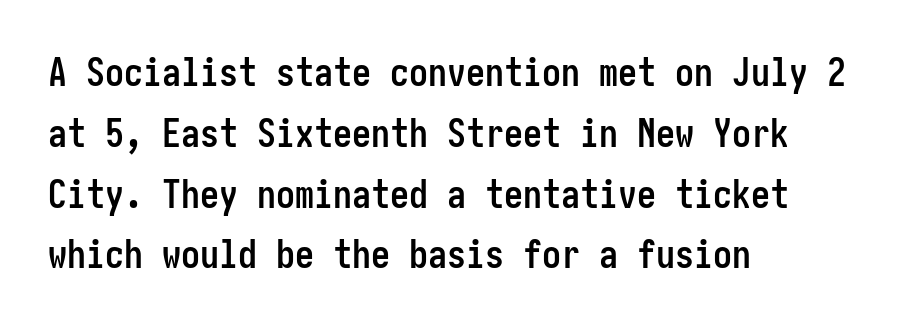
Q: Is the text bold? A: Yes.
Q: Is the text italic (slanted)? A: No, it is upright.
Q: Is the typeface a serif or a sans-serif typeface? A: Sans-serif.
Q: Is the text underlined? A: No.
Q: How is the paragraph aligned? A: Left-aligned.
Q: Is the spacing between letters normal or unusually wide? A: Normal.
Q: Is the spacing between lines tight, normal or loose? A: Normal.
Q: Width (condensed, normal, or wide)? A: Condensed.
Q: Stroke contrast? A: Low.
Q: x-height? A: Medium.
